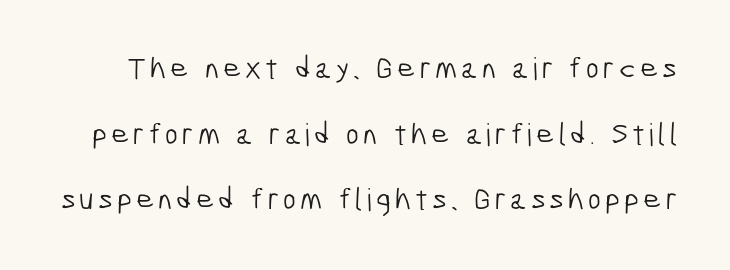
Serifs: no, the terminals of the letterforms are clean. The letterforms sit at book weight or below. Baseline-to-baseline distance is far greater than the letter height. You could not count columns in this text — the font is proportionally spaced. Underlining? Definitely not there.
